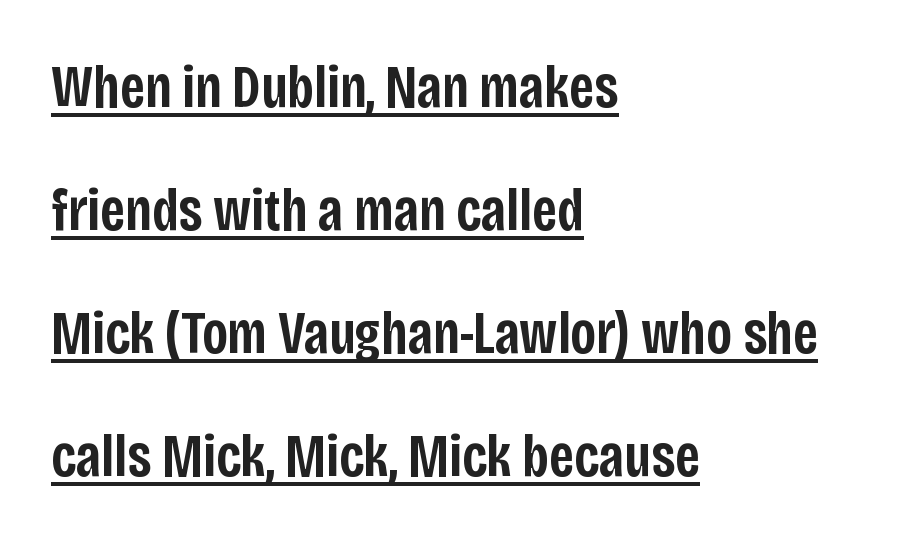
Underline: present. Each letter keeps its own natural width here, so spacing adapts to shape. Left-aligned paragraph, ragged on the right. I'd call this a sans setting — the letters go barefoot. Look at the stroke-to-counter ratio: somewhat heavy, a semibold. Quick note: interline space is abundant.
